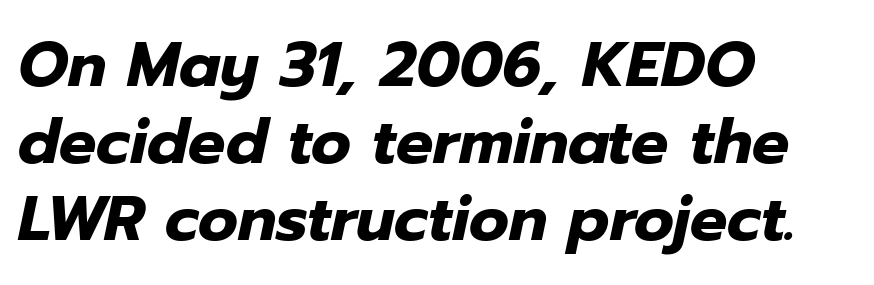
{"italic": "yes", "lean": "right", "slant_degrees": 12, "bold": "yes", "weight": "heavy", "width": "normal", "stroke_contrast": "low", "x_height": "medium", "monospaced": "no", "underline": "no", "align": "left", "line_spacing_ratio": 1.24, "letter_spacing": "normal", "letter_spacing_em": 0.0, "glyph_px": 62}
